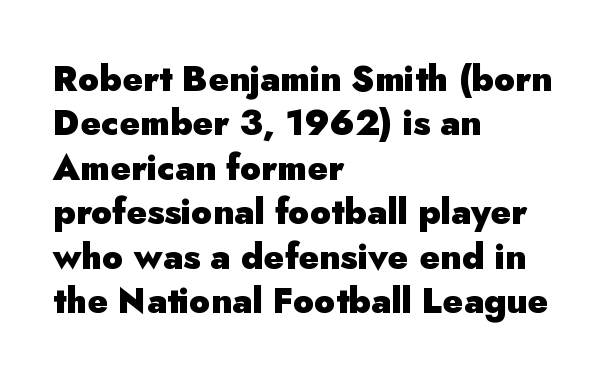
The image shows 35 px heavy sans-serif type, upright; set left-aligned, normal line spacing (1.27x), normal letter spacing, not underlined; low stroke contrast and a small x-height.
